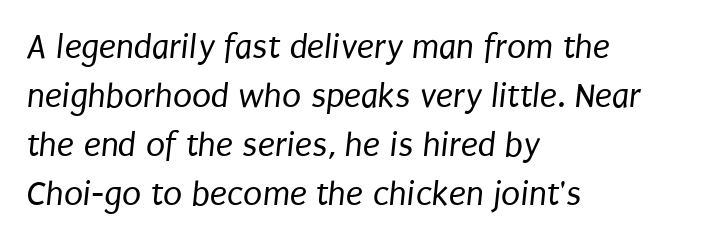
{"serif": "no", "bold": "no", "weight": "regular", "width": "condensed", "stroke_contrast": "low", "x_height": "large", "monospaced": "no", "underline": "no", "align": "left", "line_spacing": "normal", "line_spacing_ratio": 1.4, "letter_spacing": "normal", "letter_spacing_em": 0.0, "glyph_px": 35}
